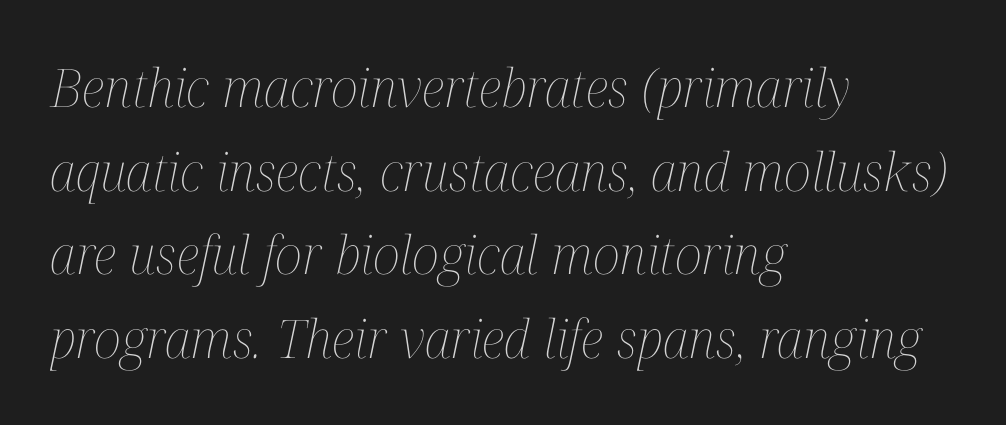
Stems and bowls with no extra thickness — not bold. The paragraph has a hard left edge and a soft right edge. The line texture is even and compact thanks to regular tracking. The passage shown is typed in a proportional face where columns would drift. A typesetter would call this leading conventional body-copy spacing.
